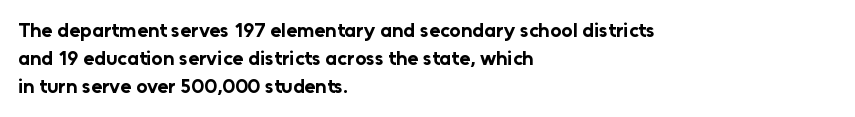
The image shows 20 px bold type, upright; set left-aligned, normal line spacing (1.41x), normal letter spacing, not underlined.
